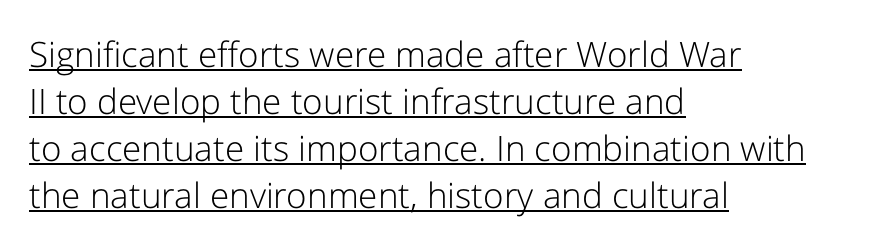
{"serif": "no", "italic": "no", "bold": "no", "weight": "light", "width": "normal", "stroke_contrast": "low", "x_height": "medium", "monospaced": "no", "underline": "yes", "align": "left", "line_spacing": "normal", "line_spacing_ratio": 1.34, "letter_spacing": "normal", "letter_spacing_em": 0.0, "glyph_px": 35}
